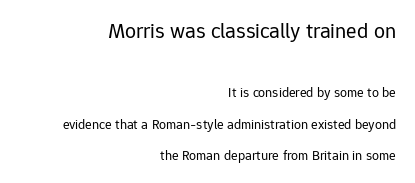
Weight: not bold — regular or lighter. Nope, not italic — everything's standing straight. Has an underline been added? It has not. There is no visible air inserted between adjacent glyphs. A student would call this right alignment; a typographer would say flush right, rag left. Is there much room between lines? Yes — plenty of vertical air separates them.
